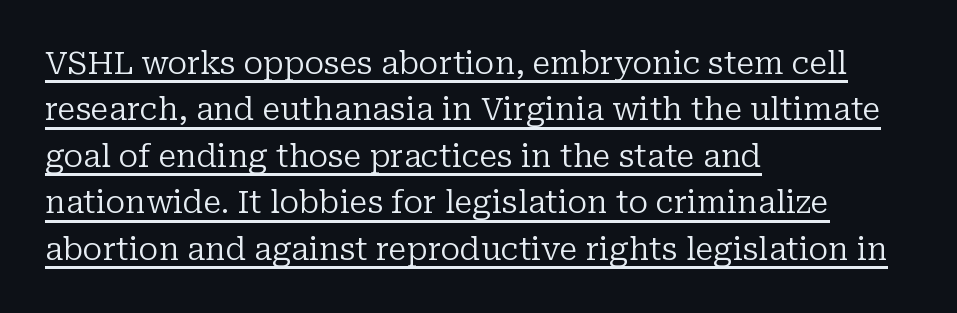
Q: Is the text bold? A: No.
Q: Is the text italic (slanted)? A: No, it is upright.
Q: Is the typeface a serif or a sans-serif typeface? A: Serif.
Q: Is the text underlined? A: Yes.
Q: How is the paragraph aligned? A: Left-aligned.
Q: Is the spacing between letters normal or unusually wide? A: Normal.
Q: Is the spacing between lines tight, normal or loose? A: Normal.
Q: Width (condensed, normal, or wide)? A: Normal.
Q: Stroke contrast? A: Low.
Q: x-height? A: Medium.
Q: Monospaced? A: No.
